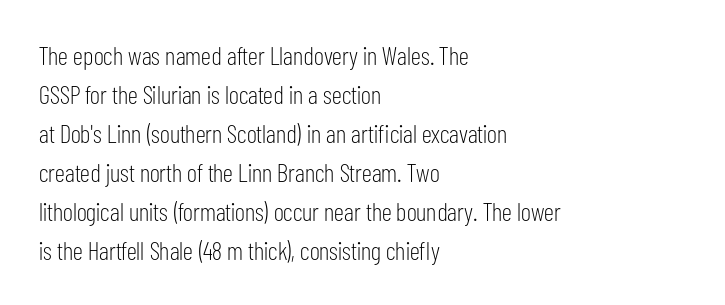
{"italic": "no", "bold": "no", "underline": "no", "align": "left", "line_spacing": "normal", "line_spacing_ratio": 1.5, "letter_spacing": "normal", "letter_spacing_em": 0.0, "glyph_px": 26}
